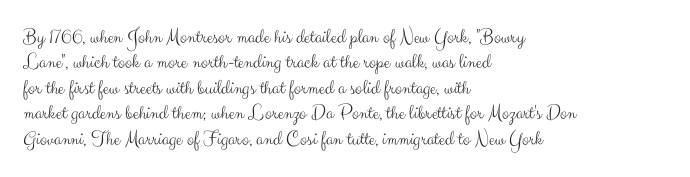
{"bold": "no", "underline": "no", "align": "left", "line_spacing_ratio": 1.21, "letter_spacing": "normal", "letter_spacing_em": 0.0, "glyph_px": 21}
